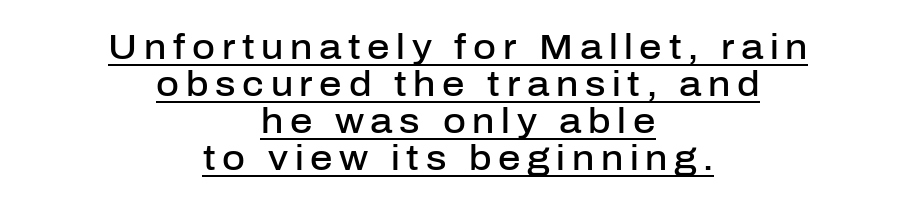
The image shows 35 px semibold sans-serif type, upright; set centered, tight line spacing (1.06x), underlined; low stroke contrast and a medium x-height.
